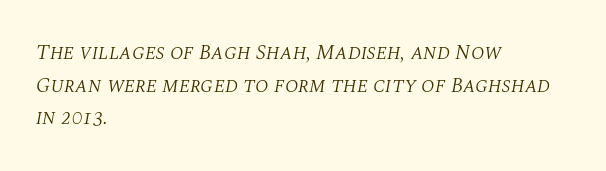
The weight tops out at a normal text grade. In terms of leading, this rendering sits right in the middle. Clear beneath every line of the passage. The passage is arranged the way most books set body copy — flush left. The letterforms sit shoulder to shoulder at normal distance. The typography opts for an oblique posture over an upright one.
